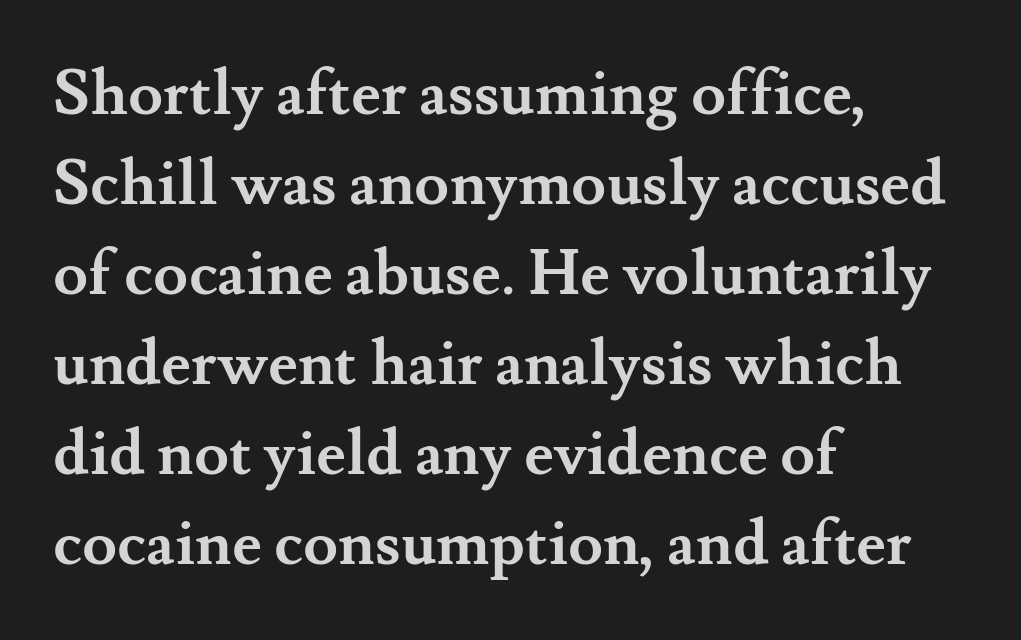
The image shows 63 px semibold serif type, upright; set left-aligned, normal line spacing (1.43x), normal letter spacing, not underlined; medium stroke contrast and a small x-height.
